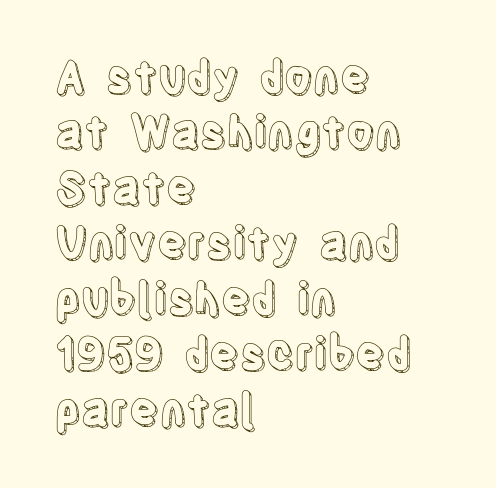
Just letters on the line, the space beneath them empty. Think of a printed novel: that variable character pitch is what you see here. Regular leading. The rendering keeps characters at their native spacing.
